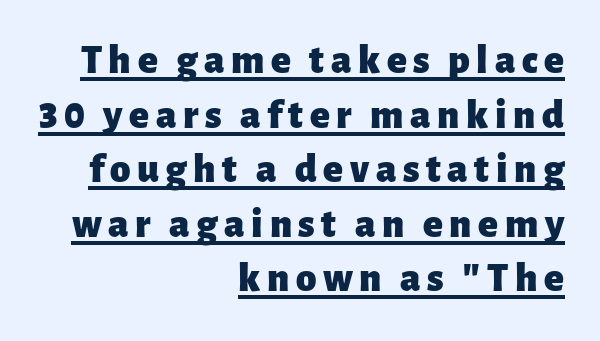
Q: Is the text bold? A: Yes.
Q: Is the text italic (slanted)? A: No, it is upright.
Q: Is the typeface a serif or a sans-serif typeface? A: Sans-serif.
Q: Is the text underlined? A: Yes.
Q: How is the paragraph aligned? A: Right-aligned.
Q: Is the spacing between lines tight, normal or loose? A: Normal.
Q: Width (condensed, normal, or wide)? A: Normal.
Q: Stroke contrast? A: Low.
Q: x-height? A: Medium.
Q: Monospaced? A: No.
